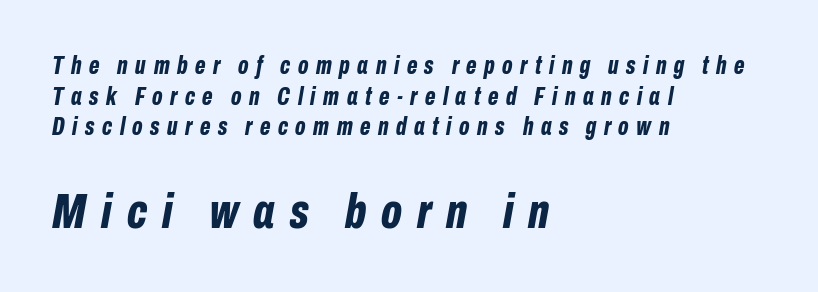
The image shows 50 px bold, condensed type, italic (leaning right); set left-aligned, line spacing 1.23x, unusually wide letter spacing (+0.3 em), not underlined; the second (bottom) block is 2.0x larger; low stroke contrast and a medium x-height.
